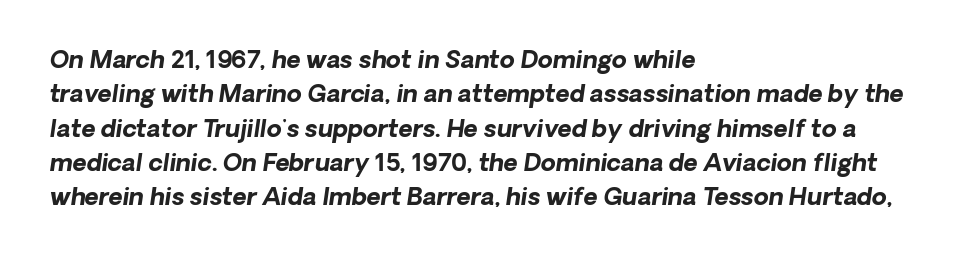
Q: Is the text bold? A: Yes.
Q: Is the text underlined? A: No.
Q: How is the paragraph aligned? A: Left-aligned.
Q: Is the spacing between letters normal or unusually wide? A: Normal.
Q: Is the spacing between lines tight, normal or loose? A: Normal.
